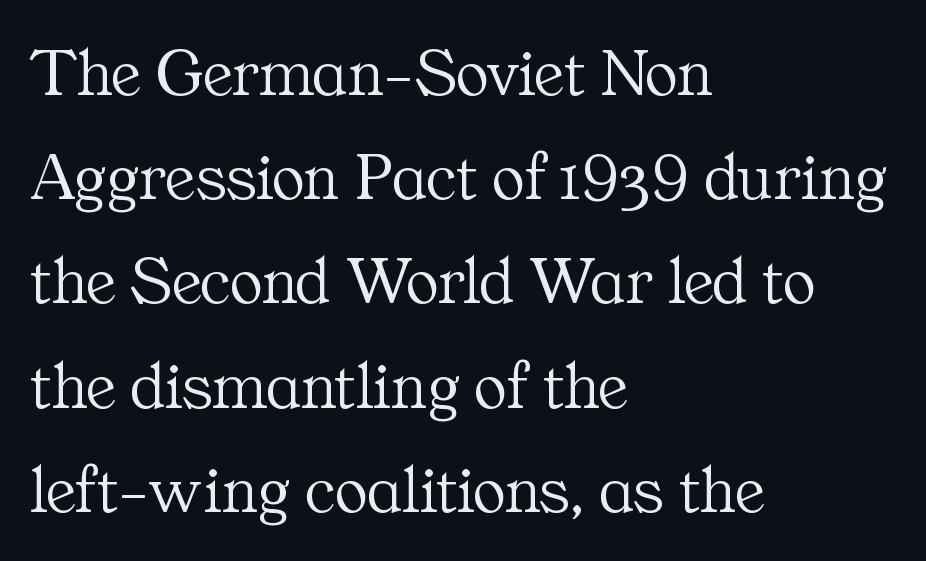
The image shows 69 px light serif type, upright; set left-aligned, normal line spacing (1.51x), normal letter spacing, not underlined; medium stroke contrast and a medium x-height.
